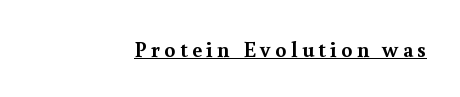
{"italic": "no", "bold": "yes", "underline": "yes", "align": "right", "letter_spacing": "wide", "letter_spacing_em": 0.2, "glyph_px": 22}
